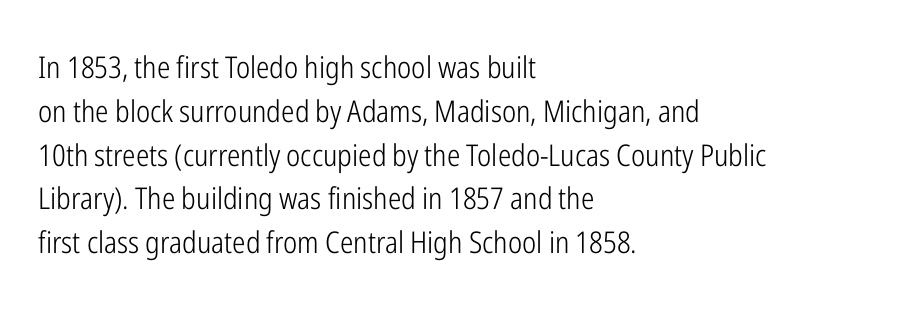
{"serif": "no", "italic": "no", "bold": "no", "weight": "light", "width": "condensed", "stroke_contrast": "low", "x_height": "medium", "monospaced": "no", "underline": "no", "align": "left", "line_spacing": "normal", "line_spacing_ratio": 1.46, "letter_spacing": "normal", "letter_spacing_em": 0.0, "glyph_px": 30}
